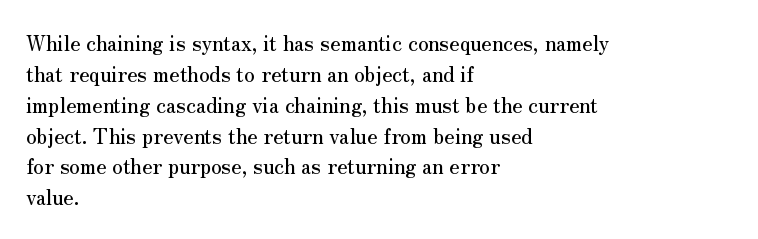
There is no visible air inserted between adjacent glyphs. Alignment: flush left. The words here are not underlined. The axis of the letterforms is exactly vertical. The designer left line spacing at the default.
